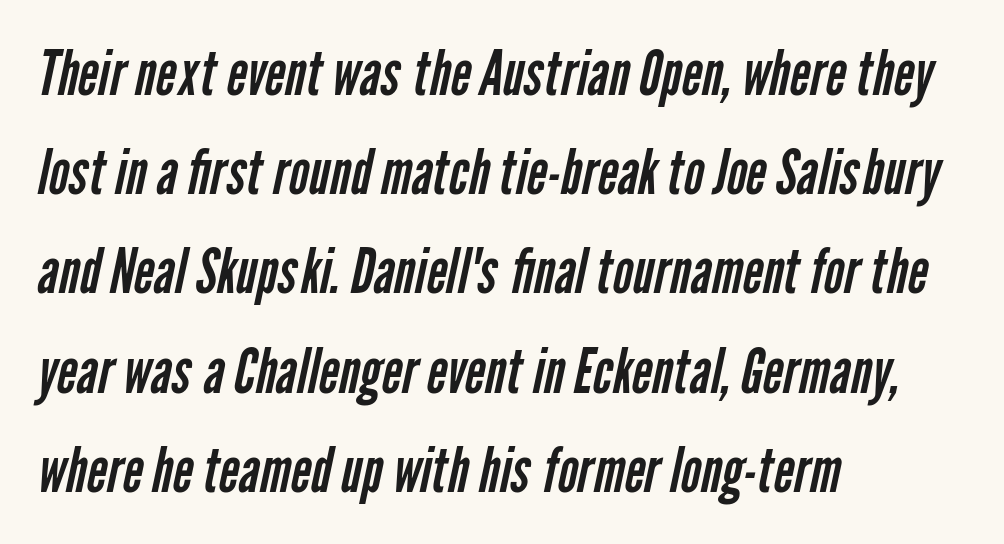
Q: Is the text bold? A: No.
Q: Is the typeface a serif or a sans-serif typeface? A: Sans-serif.
Q: Is the text underlined? A: No.
Q: How is the paragraph aligned? A: Left-aligned.
Q: Is the spacing between letters normal or unusually wide? A: Normal.
Q: Is the spacing between lines tight, normal or loose? A: Normal.
Q: Width (condensed, normal, or wide)? A: Condensed.
Q: Stroke contrast? A: Low.
Q: x-height? A: Medium.
Q: Monospaced? A: No.
